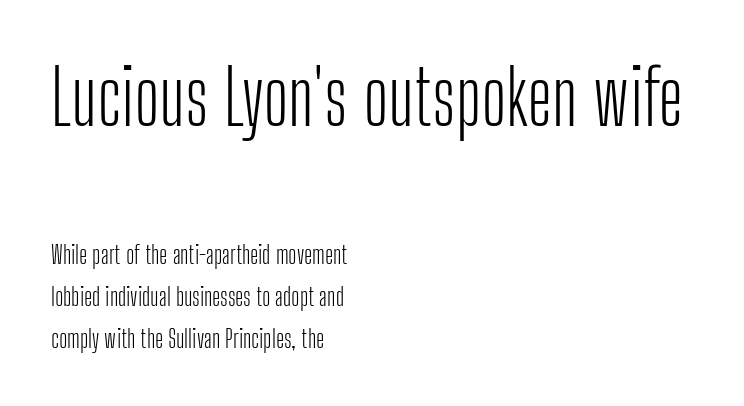
Q: Is the text bold? A: No.
Q: Is the text italic (slanted)? A: No, it is upright.
Q: Is the typeface a serif or a sans-serif typeface? A: Sans-serif.
Q: Is the text underlined? A: No.
Q: How is the paragraph aligned? A: Left-aligned.
Q: Is the spacing between letters normal or unusually wide? A: Normal.
Q: Is the spacing between lines tight, normal or loose? A: Normal.
Q: Which block of text is set in a larger size, the first (top) or the second (bottom)? A: The first (top) one.
Q: Width (condensed, normal, or wide)? A: Condensed.
Q: Stroke contrast? A: Low.
Q: x-height? A: Medium.
Q: Monospaced? A: No.
